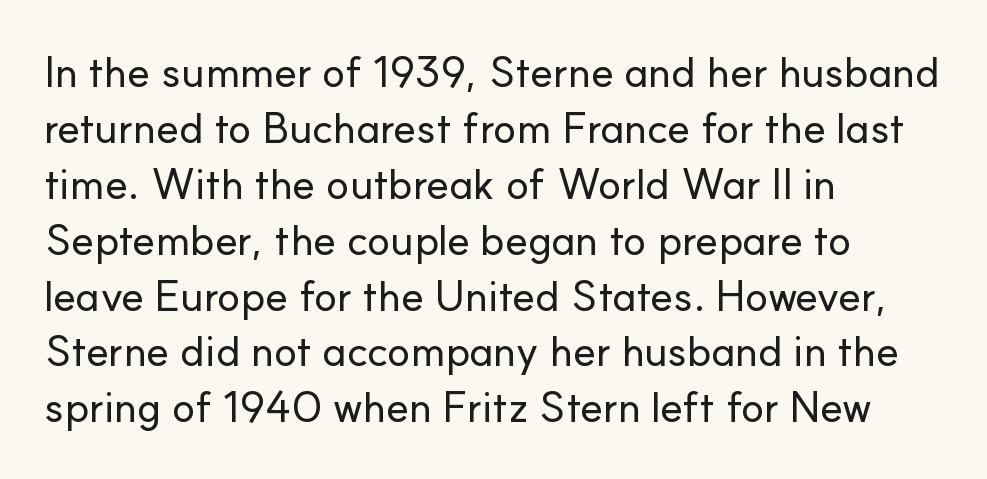
Q: Is the text italic (slanted)? A: No, it is upright.
Q: Is the typeface a serif or a sans-serif typeface? A: Sans-serif.
Q: Is the text underlined? A: No.
Q: How is the paragraph aligned? A: Left-aligned.
Q: Is the spacing between letters normal or unusually wide? A: Normal.
Q: Is the spacing between lines tight, normal or loose? A: Normal.
Q: Width (condensed, normal, or wide)? A: Normal.
Q: Stroke contrast? A: Low.
Q: x-height? A: Small.
Q: Monospaced? A: No.
